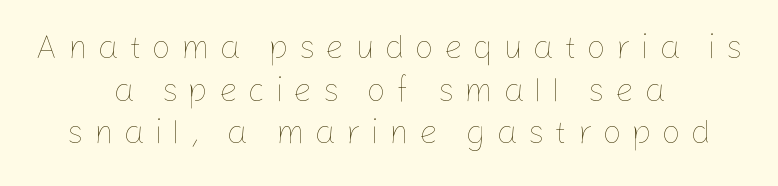
The image shows 33 px thin type, upright; set centered, normal line spacing (1.29x), unusually wide letter spacing (+0.31 em), not underlined; low stroke contrast and a medium x-height.
